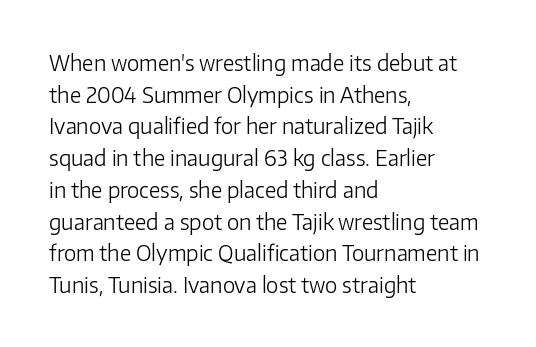
{"italic": "no", "bold": "no", "underline": "no", "align": "left", "line_spacing": "normal", "line_spacing_ratio": 1.51, "letter_spacing": "normal", "letter_spacing_em": 0.0, "glyph_px": 21}
